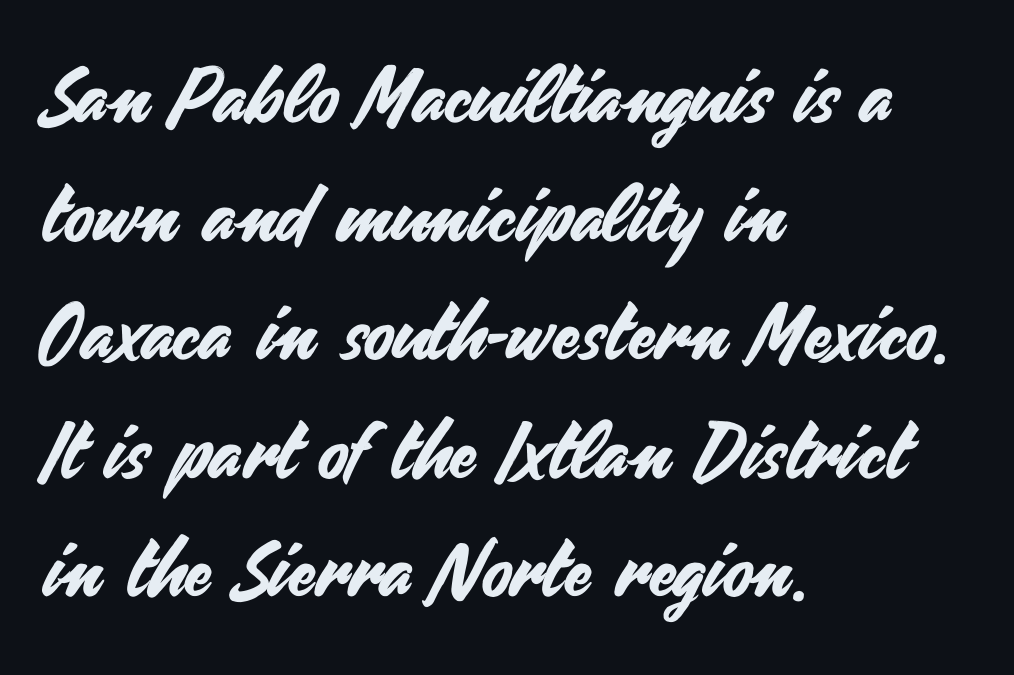
Q: Is the text italic (slanted)? A: Yes.
Q: Is the typeface a serif or a sans-serif typeface? A: Sans-serif.
Q: Is the text underlined? A: No.
Q: How is the paragraph aligned? A: Left-aligned.
Q: Is the spacing between letters normal or unusually wide? A: Normal.
Q: Is the spacing between lines tight, normal or loose? A: Normal.
Q: Width (condensed, normal, or wide)? A: Normal.
Q: Stroke contrast? A: Medium.
Q: x-height? A: Small.
Q: Monospaced? A: No.
